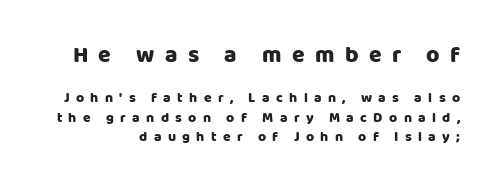
Q: Is the text italic (slanted)? A: No, it is upright.
Q: Is the text underlined? A: No.
Q: Is the spacing between letters normal or unusually wide? A: Unusually wide.
Q: Is the spacing between lines tight, normal or loose? A: Normal.
Q: Which block of text is set in a larger size, the first (top) or the second (bottom)? A: The first (top) one.
